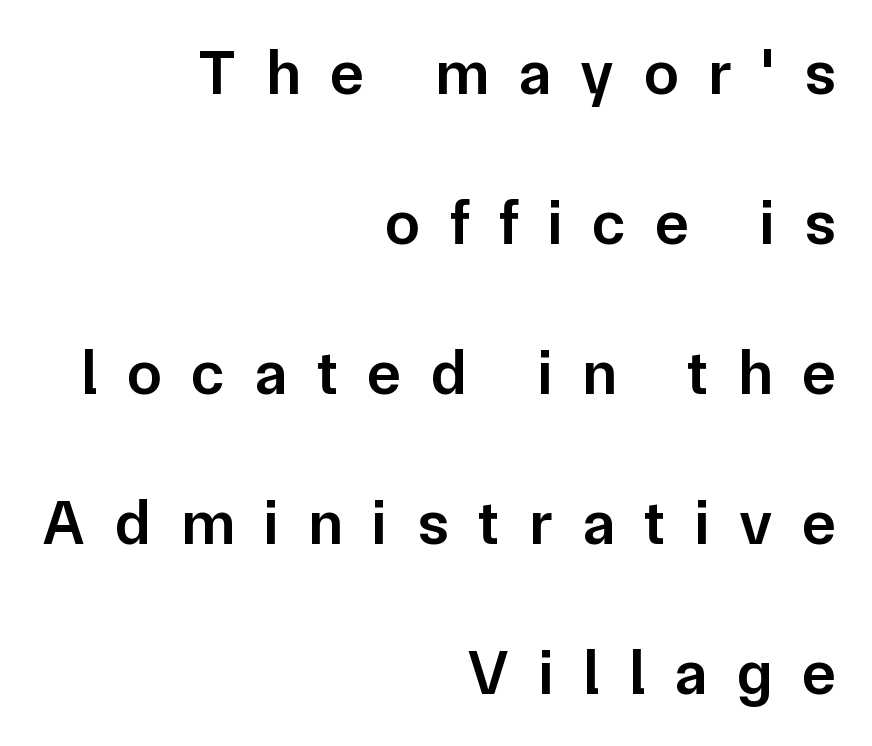
{"serif": "no", "italic": "no", "bold": "semi", "weight": "semibold", "width": "normal", "stroke_contrast": "low", "x_height": "medium", "monospaced": "no", "underline": "no", "align": "right", "line_spacing": "loose", "line_spacing_ratio": 2.38, "letter_spacing": "wide", "letter_spacing_em": 0.47, "glyph_px": 63}
